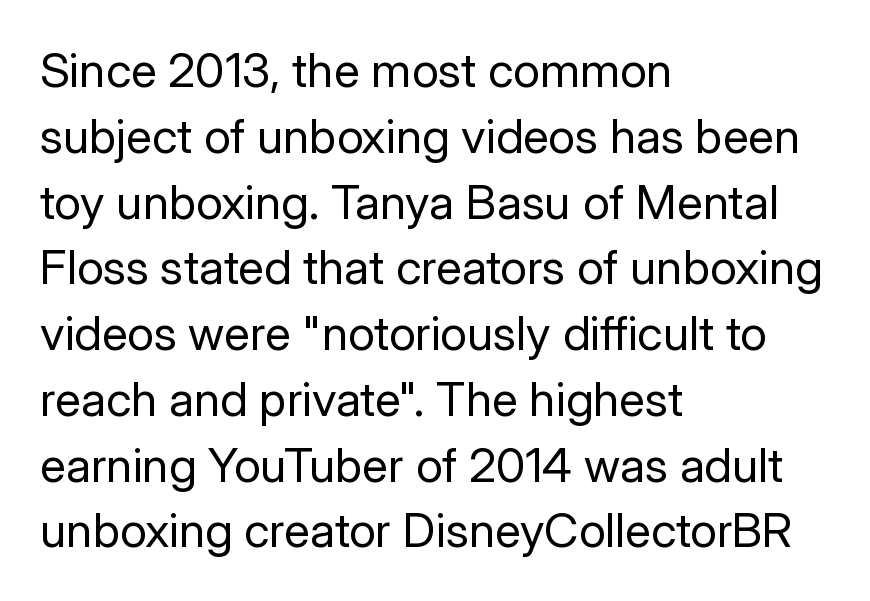
{"serif": "no", "italic": "no", "bold": "no", "weight": "regular", "width": "normal", "stroke_contrast": "low", "x_height": "medium", "monospaced": "no", "underline": "no", "align": "left", "line_spacing": "normal", "line_spacing_ratio": 1.37, "letter_spacing": "normal", "letter_spacing_em": 0.0, "glyph_px": 48}
